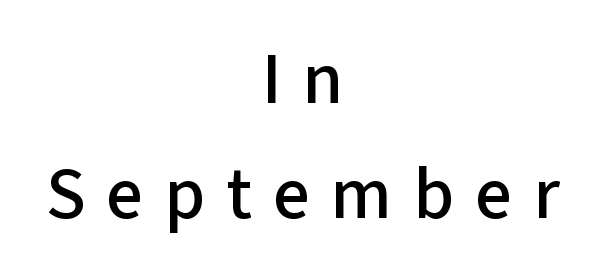
The image shows 74 px sans-serif type, upright; set centered, normal line spacing (1.56x), unusually wide letter spacing (+0.28 em), not underlined; low stroke contrast and a medium x-height.
